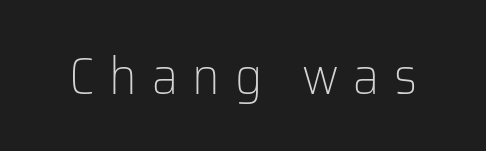
{"serif": "no", "italic": "no", "bold": "no", "weight": "light", "width": "normal", "stroke_contrast": "low", "x_height": "medium", "monospaced": "no", "underline": "no", "letter_spacing": "wide", "letter_spacing_em": 0.28, "glyph_px": 52}
